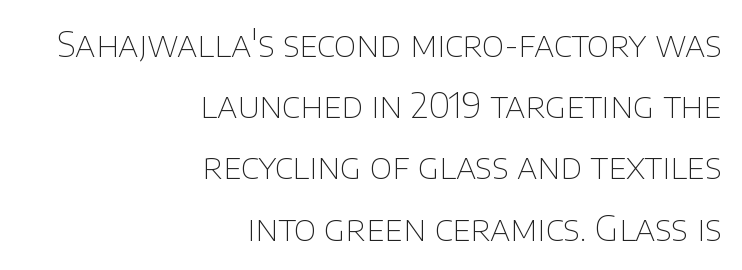
A typesetter would call this zero additional tracking. Spacing verdict: proportional, widths tailored to each character. Italic? Not at all — the glyphs are vertical. The passage is arranged like a letterhead date or caption credit — flush right. A quiet, ordinary-to-light weight characterises the typeface.
